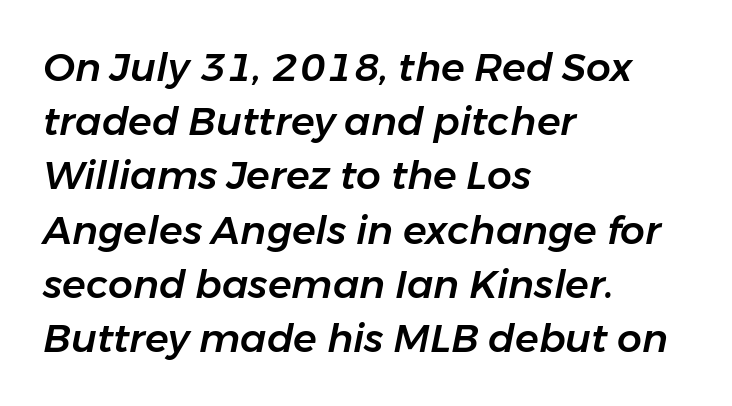
{"italic": "yes", "lean": "right", "slant_degrees": 11, "width": "normal", "stroke_contrast": "low", "x_height": "medium", "monospaced": "no", "underline": "no", "align": "left", "line_spacing": "normal", "line_spacing_ratio": 1.39, "letter_spacing": "normal", "letter_spacing_em": 0.0, "glyph_px": 39}
